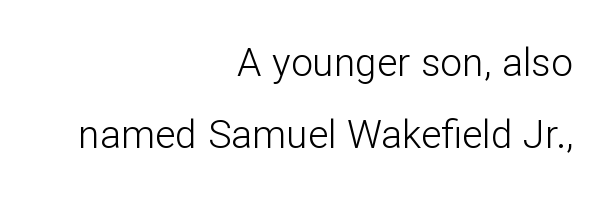
In CSS terms this would be text-align: right. It's the straight-up-and-down kind of type. The letters sit at their default tracking, neither squeezed nor spread. The type family on display is of the sans-serif kind. Stems here are at most as thick as an everyday book face. The zone under the glyphs is completely vacant.
